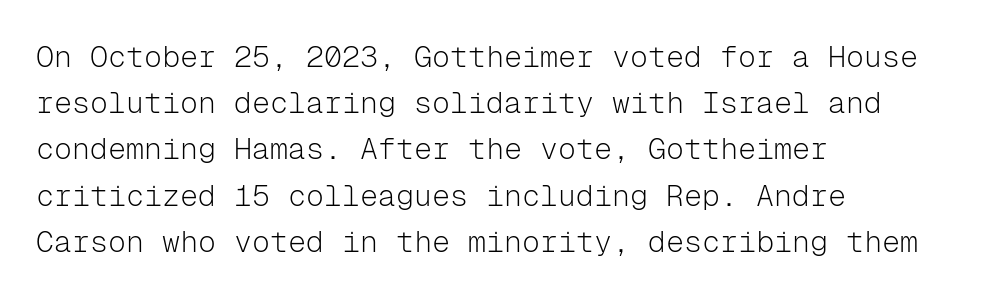
{"serif": "no", "italic": "no", "bold": "no", "weight": "light", "width": "normal", "stroke_contrast": "low", "x_height": "medium", "monospaced": "yes", "underline": "no", "align": "left", "line_spacing": "normal", "line_spacing_ratio": 1.54, "letter_spacing": "normal", "letter_spacing_em": 0.0, "glyph_px": 30}
